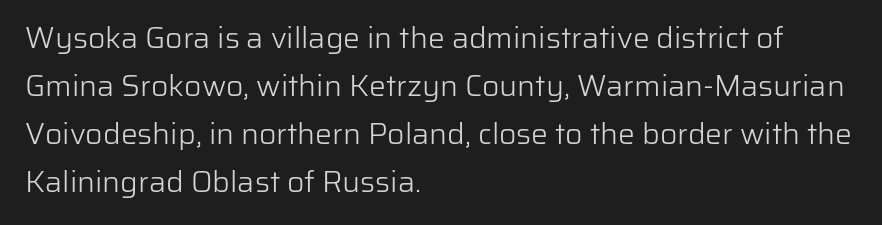
Weight class: somewhere from thin through regular. The letters stand upright; this is a roman face. The string is rendered with underlining switched off. Look at the tracking — it's just the regular setting, nothing added.
